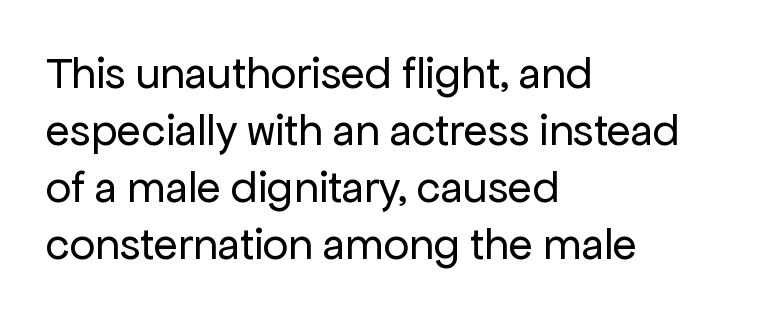
Where is the straight margin? On the left. A bare baseline throughout the passage. No heavy texture on the line: the type isn't bold. Rows of type keep a routine distance in the vertical direction.
